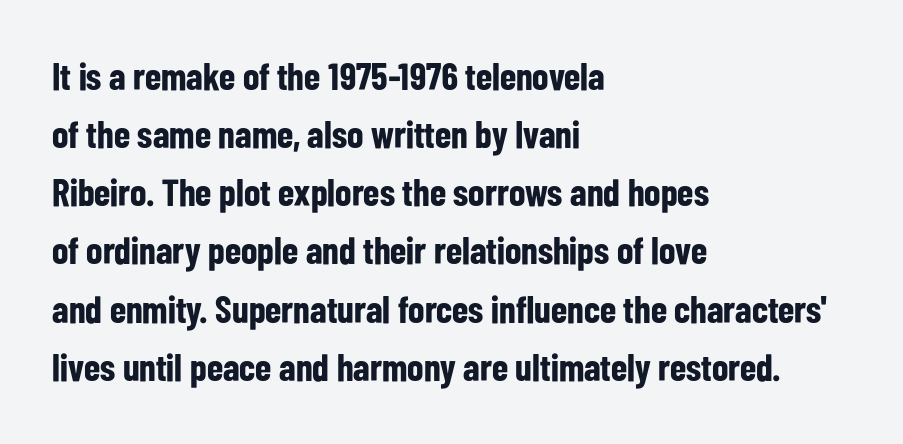
{"serif": "no", "italic": "no", "bold": "yes", "weight": "bold", "width": "condensed", "stroke_contrast": "low", "x_height": "medium", "monospaced": "no", "underline": "no", "align": "left", "line_spacing": "normal", "line_spacing_ratio": 1.53, "letter_spacing": "normal", "letter_spacing_em": 0.0, "glyph_px": 38}
